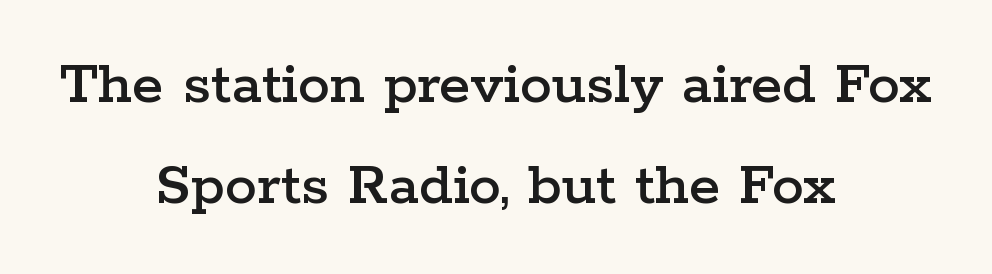
Q: Is the text italic (slanted)? A: No, it is upright.
Q: Is the typeface a serif or a sans-serif typeface? A: Serif.
Q: Is the text underlined? A: No.
Q: How is the paragraph aligned? A: Centered.
Q: Is the spacing between letters normal or unusually wide? A: Normal.
Q: Is the spacing between lines tight, normal or loose? A: Normal.
Q: Width (condensed, normal, or wide)? A: Wide.
Q: Stroke contrast? A: Low.
Q: x-height? A: Medium.
Q: Monospaced? A: No.
